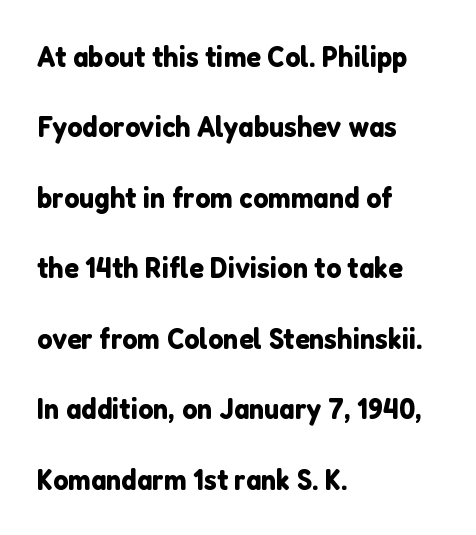
You could not count columns in this text — the font is proportionally spaced. Regarding leading, the lines here are spaced well apart. The letters stand upright; this is a roman face. Layout note: lines flush left.
